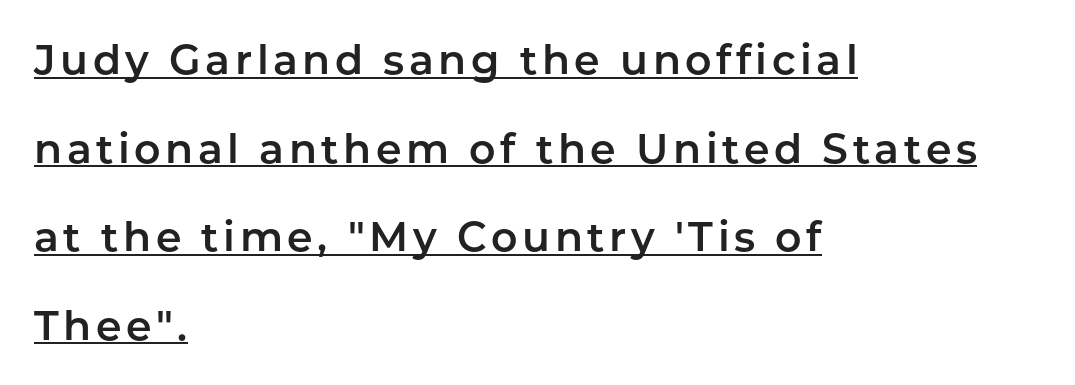
{"serif": "no", "italic": "no", "width": "normal", "stroke_contrast": "low", "x_height": "medium", "monospaced": "no", "underline": "yes", "align": "left", "line_spacing": "loose", "line_spacing_ratio": 2.16, "glyph_px": 41}
